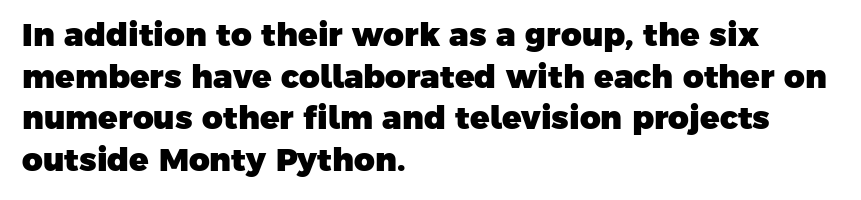
The image shows 32 px heavy sans-serif type; set left-aligned, normal line spacing (1.3x), normal letter spacing, not underlined; low stroke contrast and a medium x-height.
